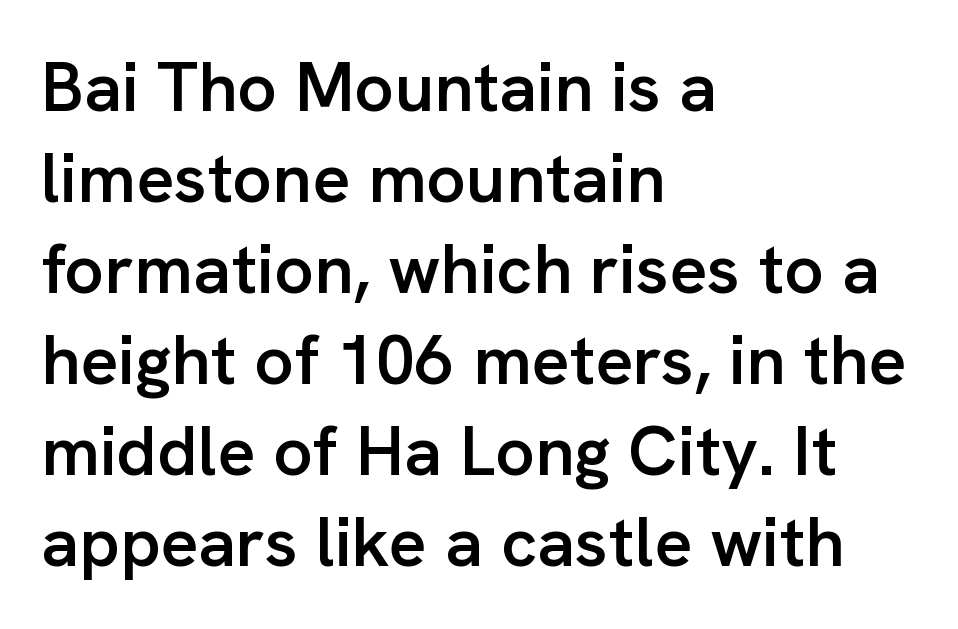
{"serif": "no", "italic": "no", "bold": "semi", "weight": "semibold", "width": "normal", "stroke_contrast": "low", "x_height": "medium", "monospaced": "no", "underline": "no", "align": "left", "line_spacing": "normal", "line_spacing_ratio": 1.3, "letter_spacing": "normal", "letter_spacing_em": 0.0, "glyph_px": 70}
